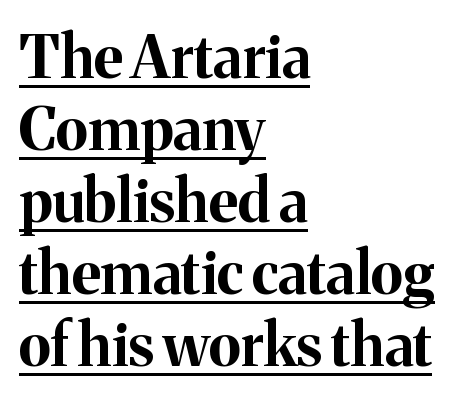
{"serif": "yes", "italic": "no", "bold": "yes", "weight": "bold", "width": "normal", "stroke_contrast": "medium", "x_height": "medium", "monospaced": "no", "underline": "yes", "align": "left", "line_spacing_ratio": 1.22, "letter_spacing": "normal", "letter_spacing_em": 0.0, "glyph_px": 59}
